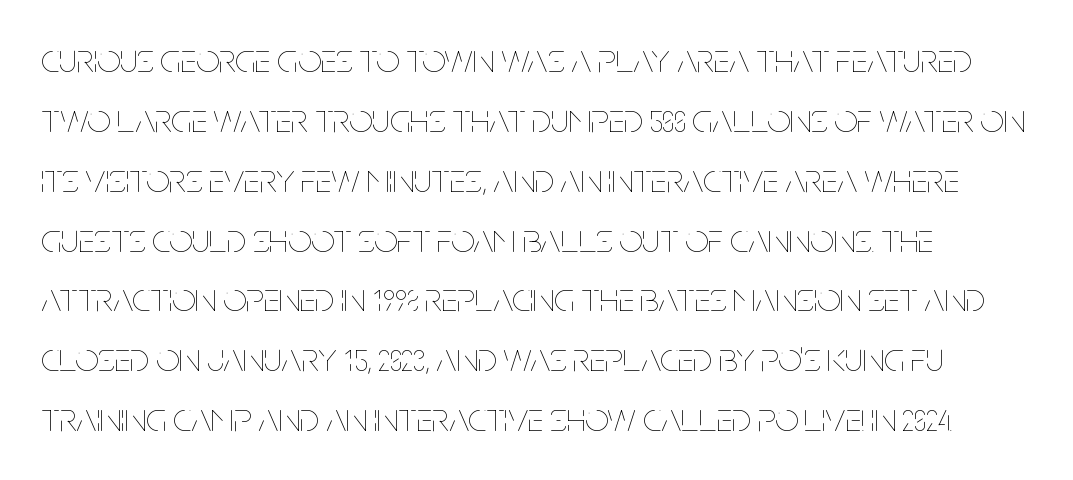
The image shows 41 px thin, condensed type, upright; set normal line spacing (1.46x), normal letter spacing, not underlined; low stroke contrast and a large x-height.
